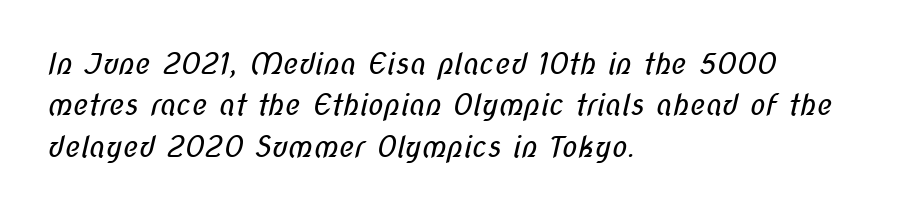
Q: Is the text bold? A: No.
Q: Is the typeface a serif or a sans-serif typeface? A: Sans-serif.
Q: Is the text underlined? A: No.
Q: How is the paragraph aligned? A: Left-aligned.
Q: Is the spacing between letters normal or unusually wide? A: Normal.
Q: Is the spacing between lines tight, normal or loose? A: Normal.
Q: Width (condensed, normal, or wide)? A: Condensed.
Q: Stroke contrast? A: Low.
Q: x-height? A: Medium.
Q: Monospaced? A: No.
